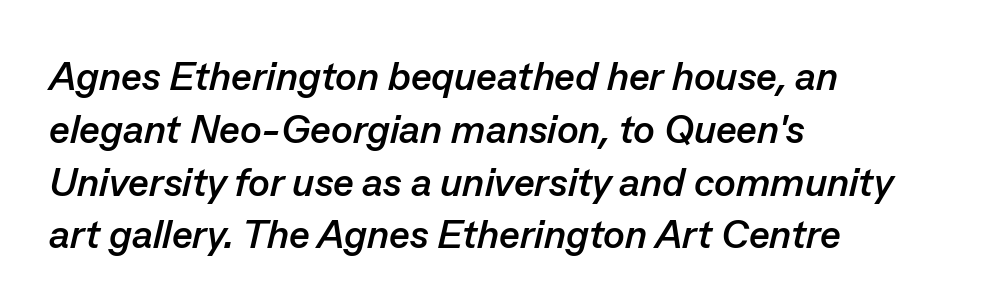
{"italic": "yes", "lean": "right", "slant_degrees": 13, "bold": "yes", "weight": "semibold", "width": "normal", "stroke_contrast": "low", "x_height": "medium", "monospaced": "no", "underline": "no", "align": "left", "line_spacing": "normal", "line_spacing_ratio": 1.32, "letter_spacing": "normal", "letter_spacing_em": 0.0, "glyph_px": 40}
